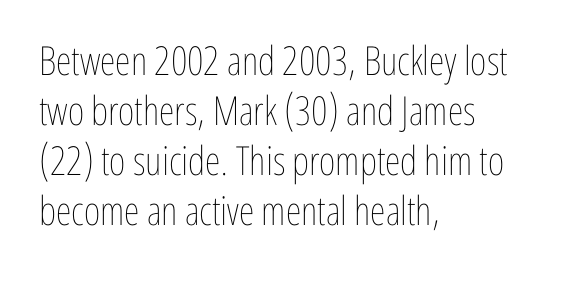
Q: Is the text bold? A: No.
Q: Is the text italic (slanted)? A: No, it is upright.
Q: Is the text underlined? A: No.
Q: How is the paragraph aligned? A: Left-aligned.
Q: Is the spacing between letters normal or unusually wide? A: Normal.
Q: Is the spacing between lines tight, normal or loose? A: Normal.
Q: Width (condensed, normal, or wide)? A: Condensed.
Q: Stroke contrast? A: Low.
Q: x-height? A: Medium.
Q: Monospaced? A: No.
